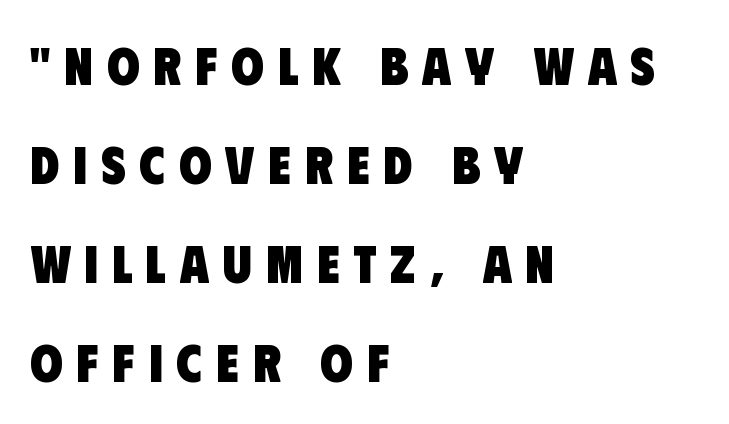
The image shows 53 px heavy, condensed sans-serif type; set left-aligned, line spacing 1.87x, unusually wide letter spacing (+0.26 em), not underlined; low stroke contrast and a large x-height.
